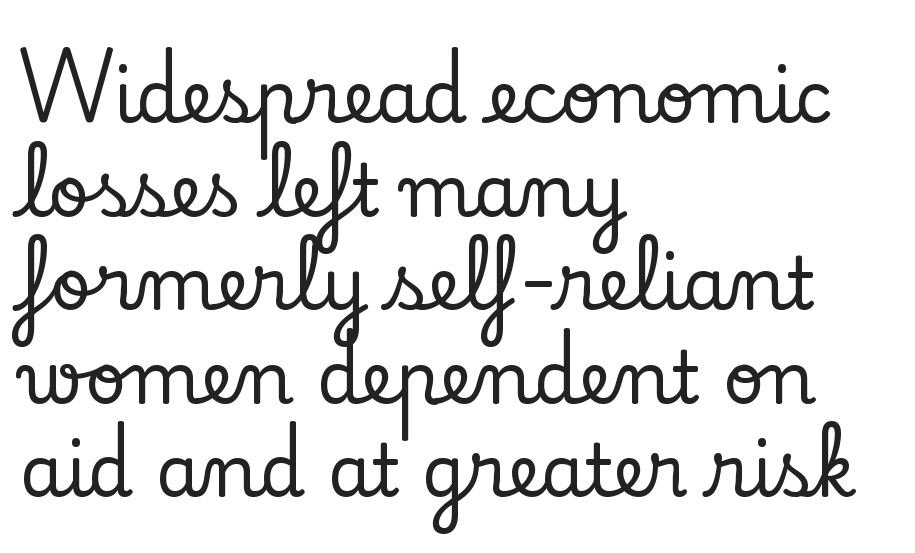
Lines of text with bare space underneath. The rendering uses natural spacing where letterforms have individual widths. Posture: straight, roman, zero tilt. The space between consecutive lines is moderate. The lines are quadded left.
